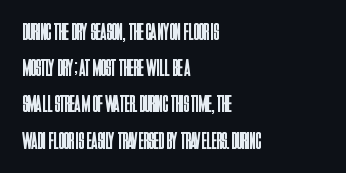
{"italic": "no", "bold": "no", "underline": "no", "align": "left", "line_spacing": "normal", "line_spacing_ratio": 1.51, "letter_spacing": "normal", "letter_spacing_em": 0.0, "glyph_px": 24}
